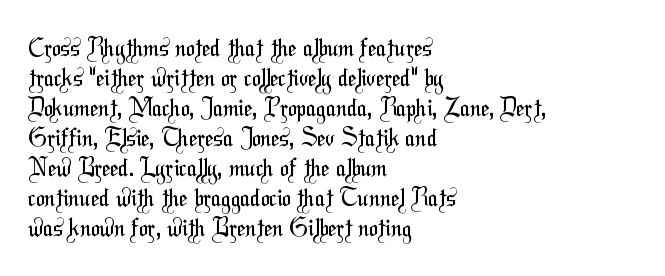
Q: Is the text bold? A: No.
Q: Is the text underlined? A: No.
Q: How is the paragraph aligned? A: Left-aligned.
Q: Is the spacing between letters normal or unusually wide? A: Normal.
Q: Is the spacing between lines tight, normal or loose? A: Normal.
